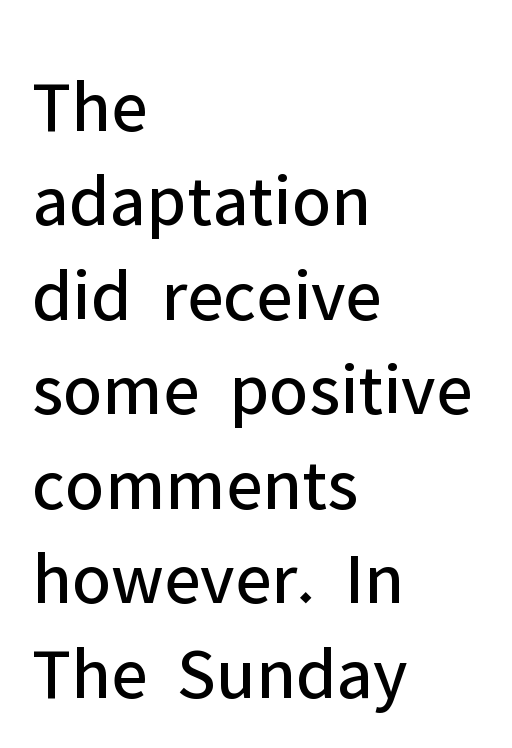
{"serif": "no", "italic": "no", "bold": "no", "weight": "regular", "width": "normal", "stroke_contrast": "low", "x_height": "medium", "monospaced": "no", "underline": "no", "align": "left", "line_spacing": "normal", "line_spacing_ratio": 1.26, "letter_spacing": "normal", "letter_spacing_em": 0.0, "glyph_px": 75}
